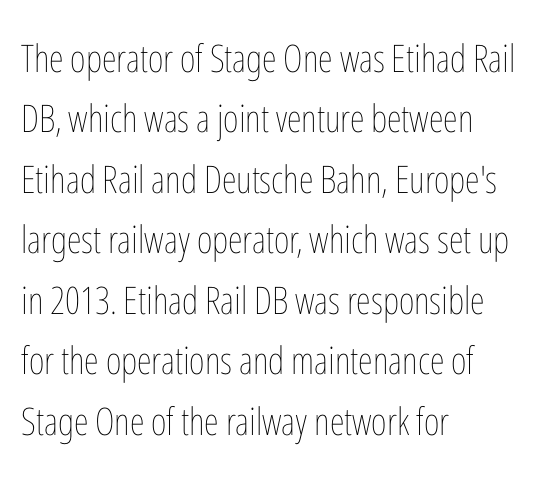
The image shows 38 px thin, condensed type, upright; set left-aligned, normal line spacing (1.59x), normal letter spacing, not underlined; low stroke contrast and a medium x-height.
